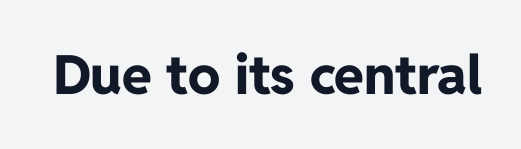
Q: Is the text bold? A: Yes.
Q: Is the text italic (slanted)? A: No, it is upright.
Q: Is the typeface a serif or a sans-serif typeface? A: Sans-serif.
Q: Is the text underlined? A: No.
Q: Is the spacing between letters normal or unusually wide? A: Normal.
Q: Width (condensed, normal, or wide)? A: Normal.
Q: Stroke contrast? A: Low.
Q: x-height? A: Medium.
Q: Monospaced? A: No.
